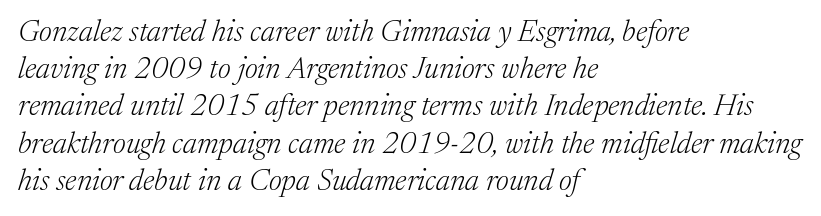
A light-to-regular cut is what we see here. These lines were composed using italics. Inter-character spacing is left at the font's built-in metrics. Does the copy run flush right? No — it runs flush left. This is serif lettering, the kind often seen in printed books.
